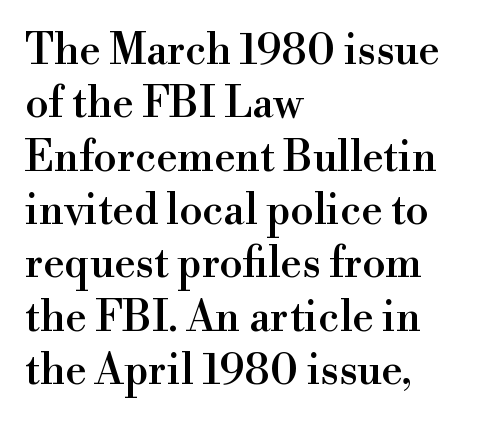
Observe the ordinary spacing: letters are neighbours, not strangers. The leading is moderate, giving the passage an even texture. Just letters on the line, the space beneath them empty. The typesetter chose a ragged-right arrangement here. What kind of face is this? One with serifs.
